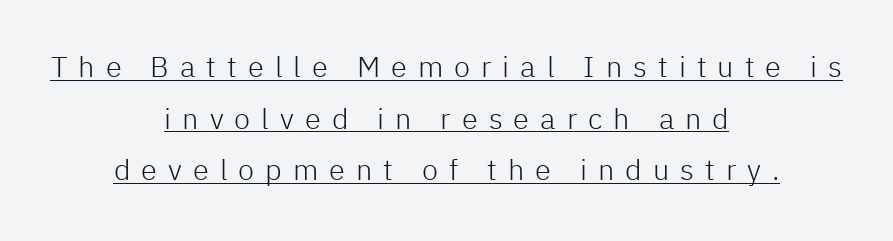
Q: Is the text bold? A: No.
Q: Is the text italic (slanted)? A: No, it is upright.
Q: Is the typeface a serif or a sans-serif typeface? A: Sans-serif.
Q: Is the text underlined? A: Yes.
Q: How is the paragraph aligned? A: Centered.
Q: Is the spacing between letters normal or unusually wide? A: Unusually wide.
Q: Width (condensed, normal, or wide)? A: Normal.
Q: Stroke contrast? A: Low.
Q: x-height? A: Medium.
Q: Monospaced? A: No.
